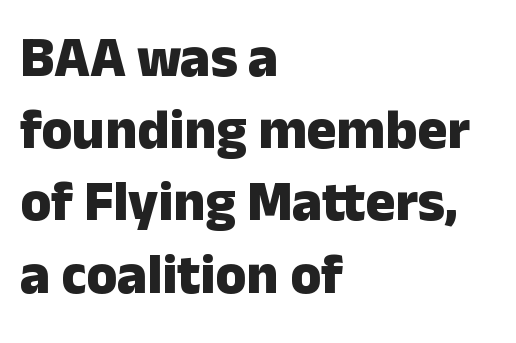
The image shows 56 px heavy sans-serif type, upright; set left-aligned, normal line spacing (1.29x), normal letter spacing, not underlined; low stroke contrast and a medium x-height.
